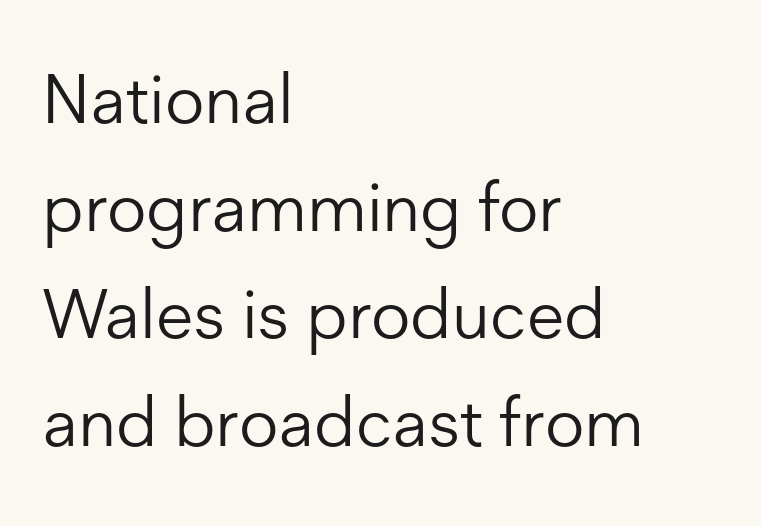
The image shows 69 px light sans-serif type, upright; set left-aligned, normal line spacing (1.56x), normal letter spacing, not underlined; low stroke contrast and a medium x-height.
